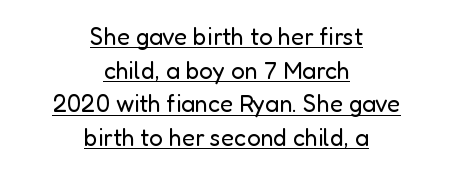
A normal amount of white space separates one row of letters from the next. These lines stack symmetrically, like a column narrowing and widening about its center. Stems here are at most as thick as an everyday book face. Posture: straight, roman, zero tilt. The passage shown has conventional tracking throughout. Every word sits above its own underline.
